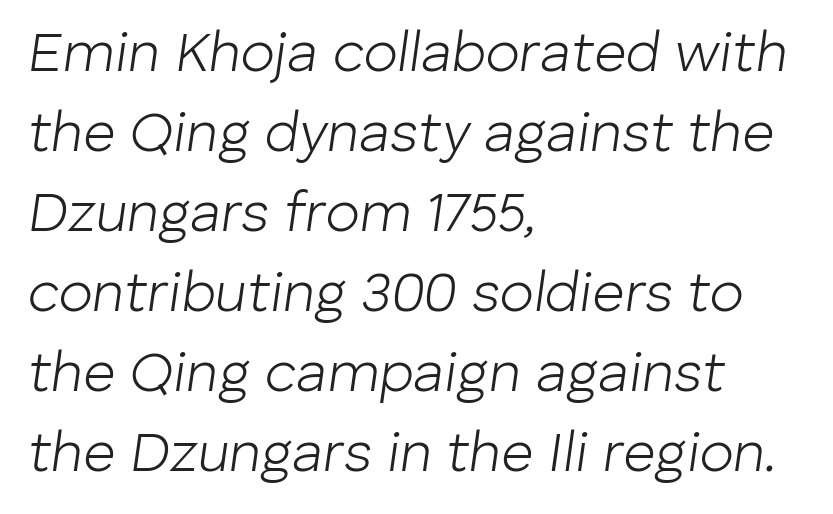
{"italic": "yes", "lean": "right", "slant_degrees": 8, "bold": "no", "weight": "light", "width": "normal", "stroke_contrast": "low", "x_height": "medium", "monospaced": "no", "underline": "no", "align": "left", "line_spacing": "normal", "line_spacing_ratio": 1.43, "letter_spacing": "normal", "letter_spacing_em": 0.0, "glyph_px": 56}
